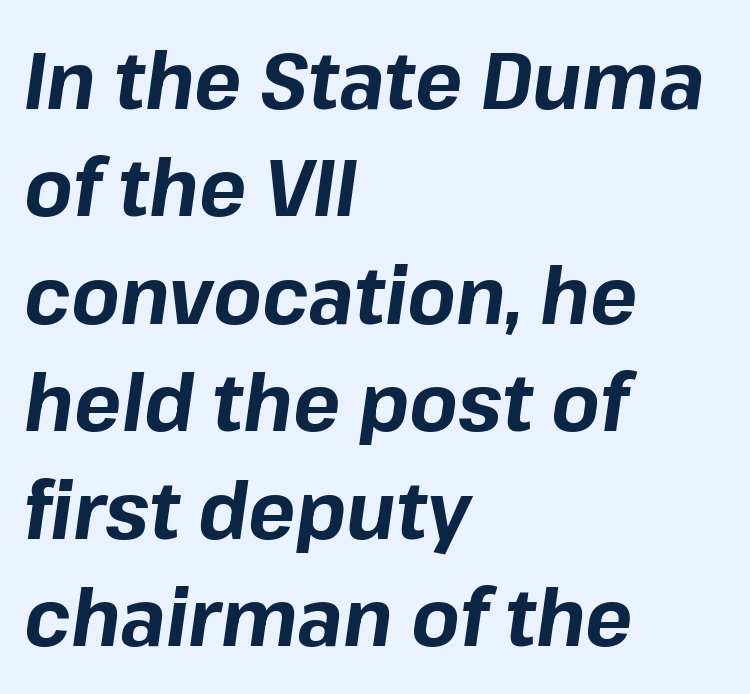
{"italic": "yes", "lean": "right", "slant_degrees": 8, "bold": "yes", "weight": "bold", "width": "normal", "stroke_contrast": "low", "x_height": "medium", "monospaced": "no", "underline": "no", "align": "left", "line_spacing": "normal", "line_spacing_ratio": 1.36, "letter_spacing": "normal", "letter_spacing_em": 0.0, "glyph_px": 79}
